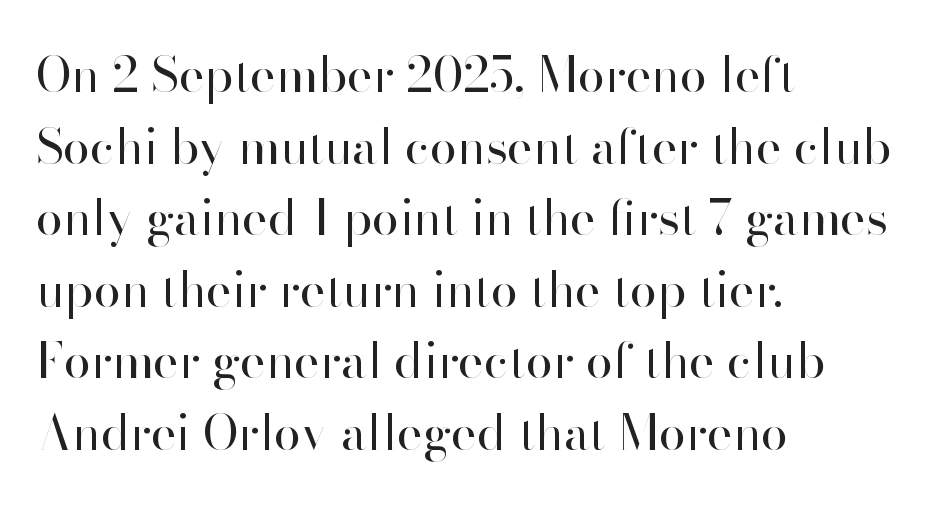
Caption: multi-line text, flush left, ragged right. The designer left line spacing at the default. Check under the words: just untouched page. Stem width sits at or under what a default text font uses.
